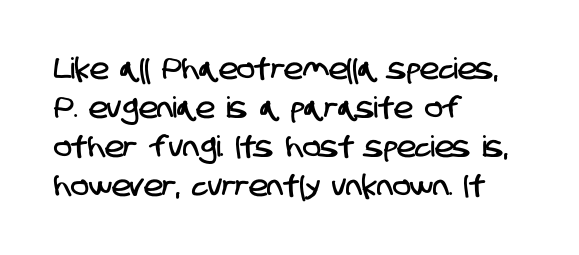
The image shows 29 px condensed sans-serif type; set left-aligned, normal line spacing (1.34x), normal letter spacing, not underlined; low stroke contrast and a large x-height.
